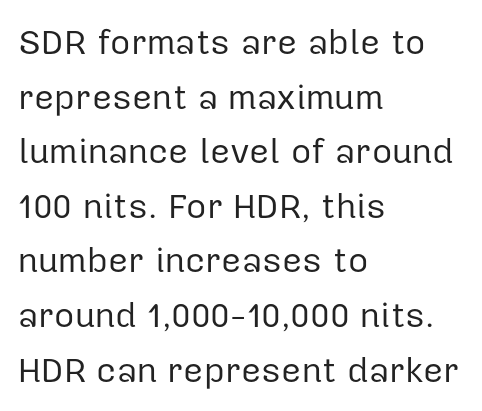
{"serif": "no", "italic": "no", "bold": "no", "weight": "regular", "width": "normal", "stroke_contrast": "low", "x_height": "medium", "monospaced": "no", "underline": "no", "align": "left", "line_spacing": "normal", "line_spacing_ratio": 1.56, "letter_spacing": "normal", "letter_spacing_em": 0.0, "glyph_px": 35}
